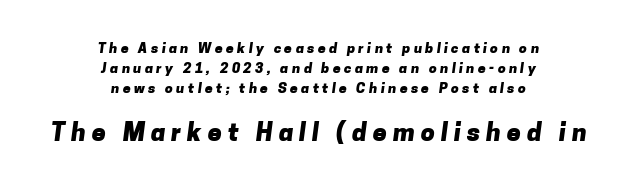
Q: Is the text bold? A: Yes.
Q: Is the text underlined? A: No.
Q: How is the paragraph aligned? A: Centered.
Q: Is the spacing between letters normal or unusually wide? A: Unusually wide.
Q: Is the spacing between lines tight, normal or loose? A: Normal.
Q: Which block of text is set in a larger size, the first (top) or the second (bottom)? A: The second (bottom) one.
